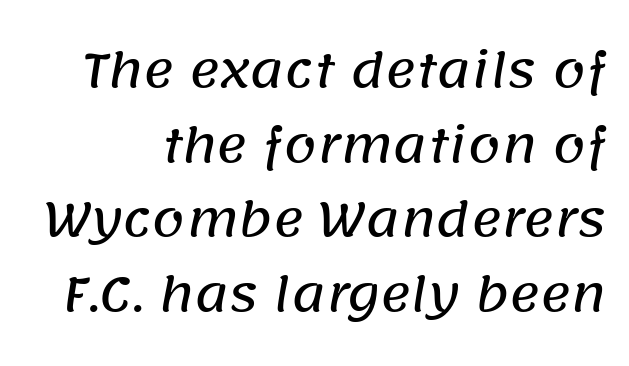
{"serif": "no", "width": "normal", "stroke_contrast": "low", "x_height": "large", "monospaced": "no", "underline": "no", "line_spacing": "normal", "line_spacing_ratio": 1.59, "letter_spacing": "normal", "letter_spacing_em": 0.0, "glyph_px": 47}
